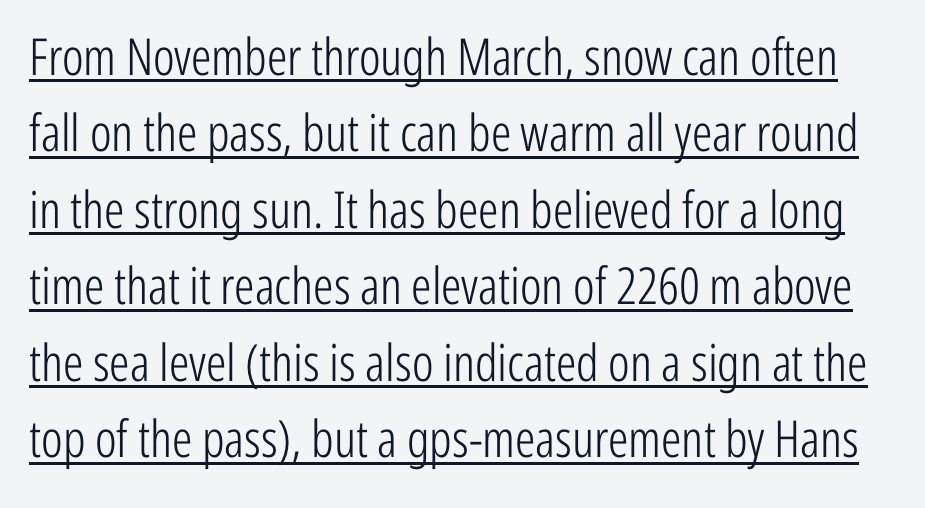
Q: Is the text bold? A: No.
Q: Is the text italic (slanted)? A: No, it is upright.
Q: Is the typeface a serif or a sans-serif typeface? A: Sans-serif.
Q: Is the text underlined? A: Yes.
Q: Is the spacing between letters normal or unusually wide? A: Normal.
Q: Is the spacing between lines tight, normal or loose? A: Normal.
Q: Width (condensed, normal, or wide)? A: Condensed.
Q: Stroke contrast? A: Low.
Q: x-height? A: Medium.
Q: Monospaced? A: No.
